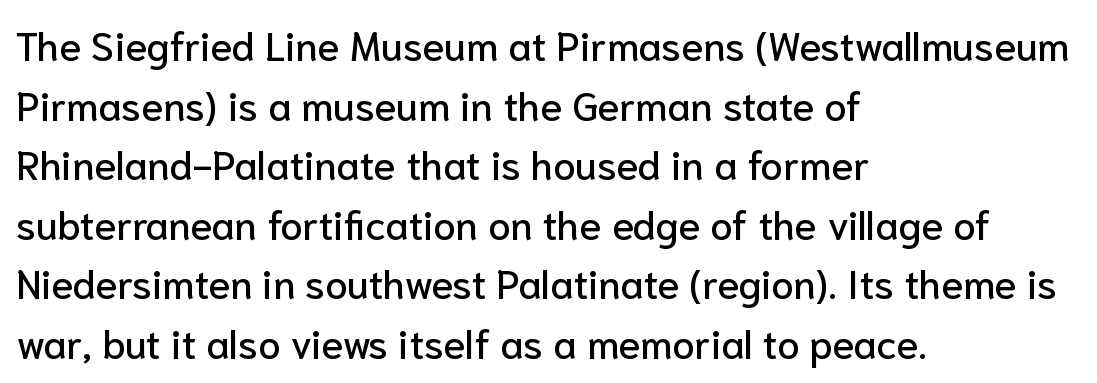
Q: Is the text italic (slanted)? A: No, it is upright.
Q: Is the typeface a serif or a sans-serif typeface? A: Sans-serif.
Q: Is the text underlined? A: No.
Q: How is the paragraph aligned? A: Left-aligned.
Q: Is the spacing between letters normal or unusually wide? A: Normal.
Q: Is the spacing between lines tight, normal or loose? A: Normal.
Q: Width (condensed, normal, or wide)? A: Normal.
Q: Stroke contrast? A: Low.
Q: x-height? A: Medium.
Q: Monospaced? A: No.
